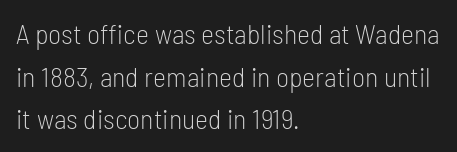
The image shows 28 px light, condensed sans-serif type, upright; set left-aligned, normal line spacing (1.52x), normal letter spacing, not underlined; low stroke contrast and a medium x-height.
